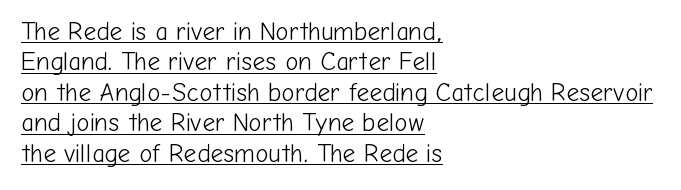
The image shows 25 px text type, upright; set left-aligned, line spacing 1.22x, normal letter spacing, underlined.
